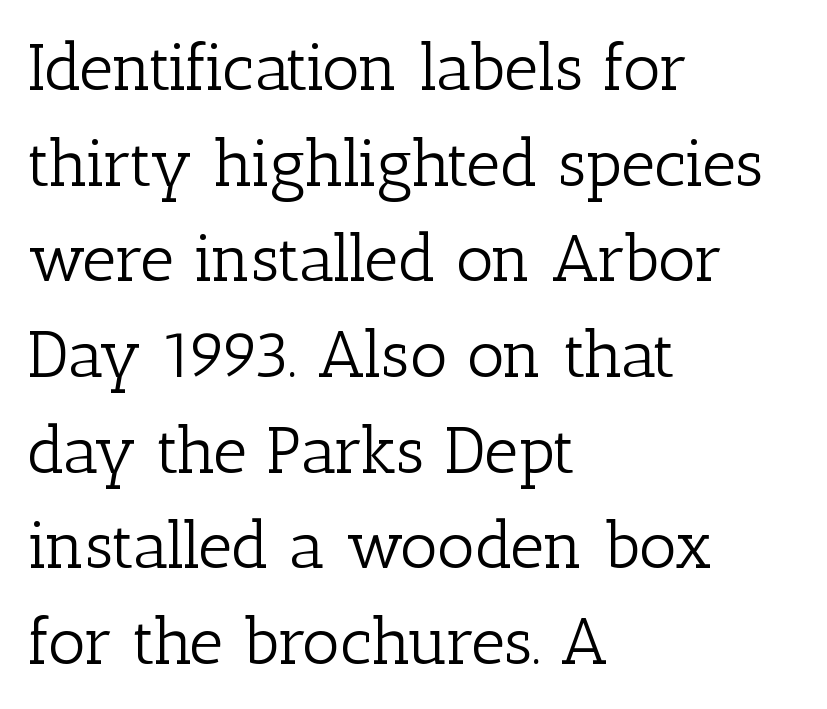
Short and long lines alike share a common starting point at left. The passage shown has conventional tracking throughout. Spacing verdict: proportional, widths tailored to each character. Check under the words: just untouched page. The leading is moderate, giving the passage an even texture. In terms of posture, this sample is upright.
